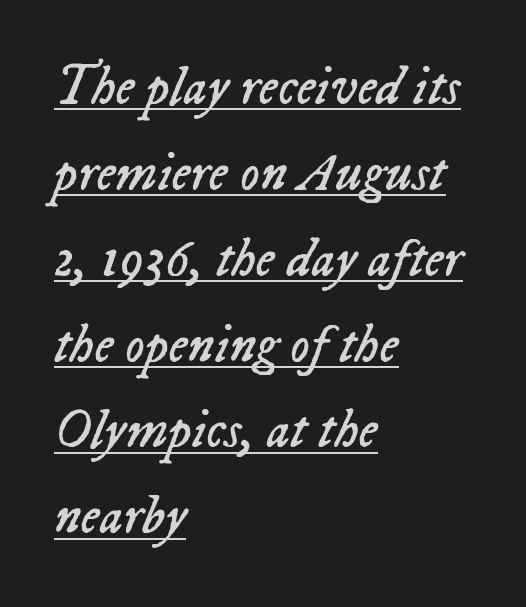
The image shows 54 px regular-weight type, italic (leaning right); set left-aligned, normal line spacing (1.59x), normal letter spacing, underlined; low stroke contrast and a medium x-height.
